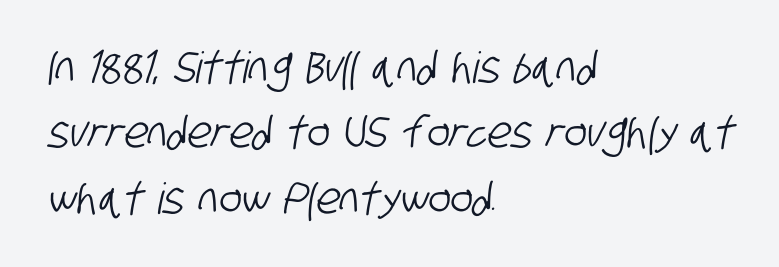
Q: Is the typeface a serif or a sans-serif typeface? A: Sans-serif.
Q: Is the text underlined? A: No.
Q: How is the paragraph aligned? A: Left-aligned.
Q: Is the spacing between letters normal or unusually wide? A: Normal.
Q: Is the spacing between lines tight, normal or loose? A: Normal.
Q: Width (condensed, normal, or wide)? A: Condensed.
Q: Stroke contrast? A: Low.
Q: x-height? A: Large.
Q: Monospaced? A: No.
